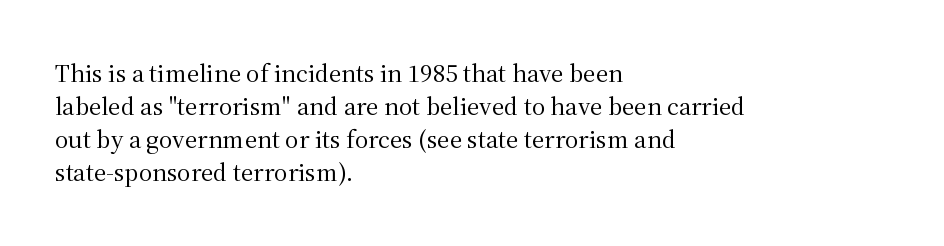
The image shows 26 px text type, upright; set left-aligned, normal line spacing (1.27x), normal letter spacing, not underlined.
